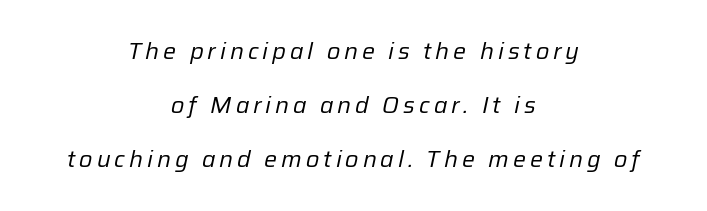
Short and long lines alike share a common midpoint. Descender tails drop into unmarked territory. Leading: increased. Weight: regular or lighter. This is oblique type, the kind used for emphasis or titles.
